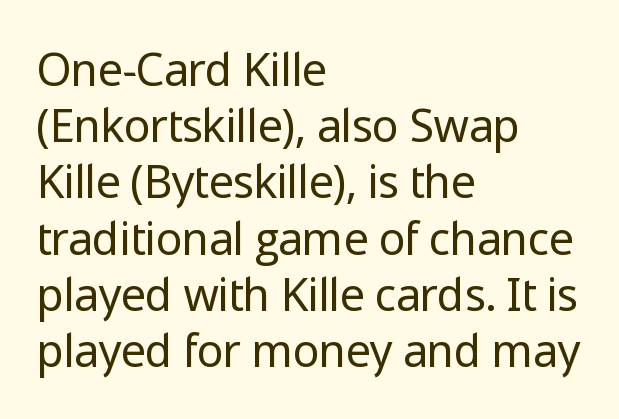
The image shows 45 px regular-weight sans-serif type, upright; set left-aligned, normal line spacing (1.25x), normal letter spacing, not underlined; low stroke contrast and a medium x-height.
